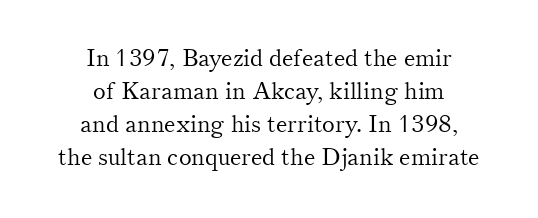
Q: Is the text bold? A: No.
Q: Is the text italic (slanted)? A: No, it is upright.
Q: Is the text underlined? A: No.
Q: How is the paragraph aligned? A: Centered.
Q: Is the spacing between letters normal or unusually wide? A: Normal.
Q: Is the spacing between lines tight, normal or loose? A: Normal.
